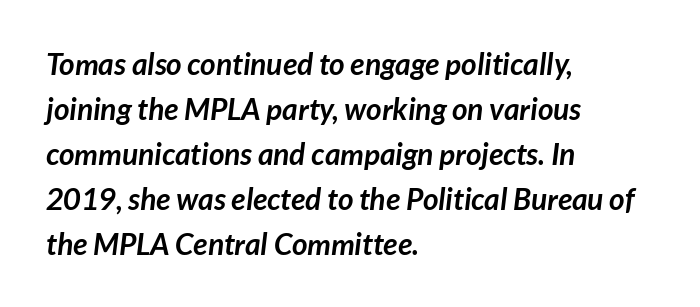
The image shows 30 px semibold sans-serif type; set left-aligned, normal line spacing (1.5x), normal letter spacing, not underlined; low stroke contrast and a medium x-height.
